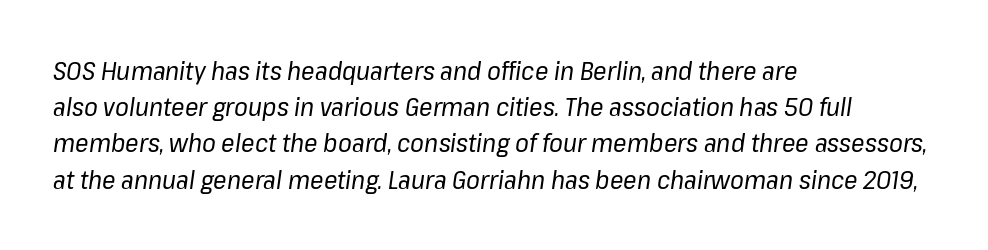
This is oblique type, the kind used for emphasis or titles. Tracking here is standard; glyphs follow each other at the usual distance. Compared with a typical body face, this is equally light or lighter still. The lines are quadded left.
